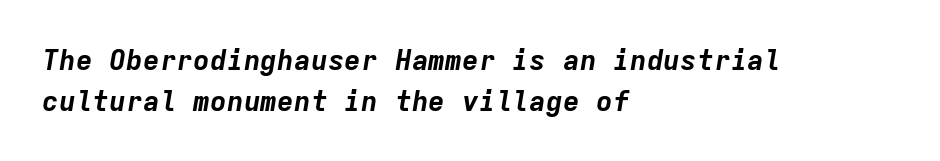
Q: Is the text bold? A: Yes.
Q: Is the text italic (slanted)? A: Yes, it leans right by about 9 degrees.
Q: Is the text underlined? A: No.
Q: How is the paragraph aligned? A: Left-aligned.
Q: Is the spacing between letters normal or unusually wide? A: Normal.
Q: Is the spacing between lines tight, normal or loose? A: Normal.
Q: Width (condensed, normal, or wide)? A: Normal.
Q: Stroke contrast? A: Low.
Q: x-height? A: Medium.
Q: Monospaced? A: Yes.
